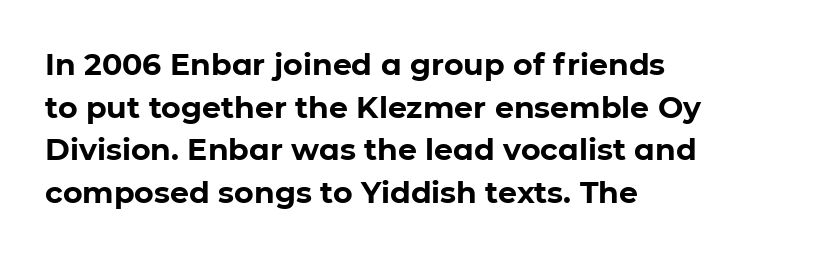
The image shows 30 px bold sans-serif type, upright; set left-aligned, normal line spacing (1.42x), normal letter spacing, not underlined; low stroke contrast and a medium x-height.
